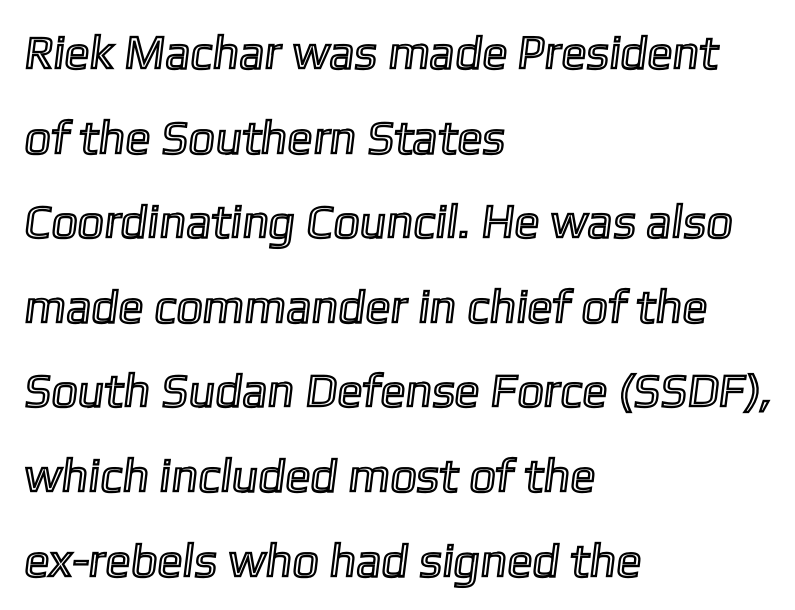
The image shows 47 px text type; set left-aligned, line spacing 1.8x, normal letter spacing, not underlined; a medium x-height.
